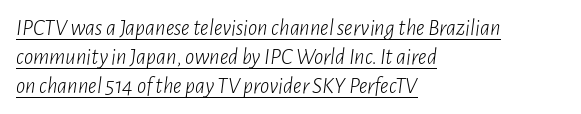
The lines are quadded left. The font is comparable to plain body text, perhaps lighter. Nobody touched the tracking dial on this one. Compared with typical paragraphs, the rows here are spaced about the same. These characters rest on top of a visible drawn line. Posture: slanted.
